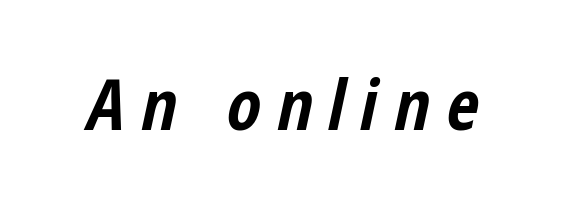
The image shows 70 px bold, condensed type, italic (leaning right); set unusually wide letter spacing (+0.23 em), not underlined; low stroke contrast and a medium x-height.
